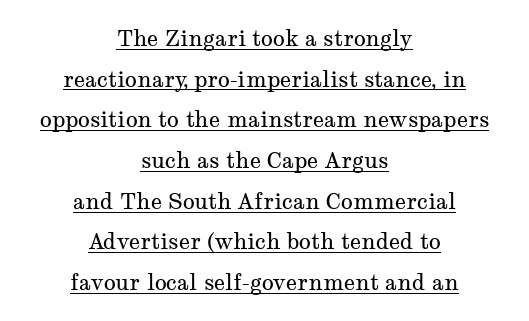
Q: Is the text bold? A: No.
Q: Is the text italic (slanted)? A: No, it is upright.
Q: Is the text underlined? A: Yes.
Q: How is the paragraph aligned? A: Centered.
Q: Is the spacing between letters normal or unusually wide? A: Normal.
